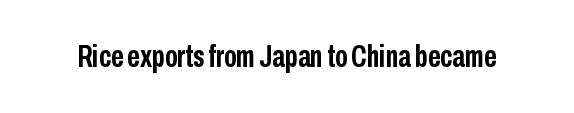
Q: Is the text bold? A: Yes.
Q: Is the text italic (slanted)? A: No, it is upright.
Q: Is the typeface a serif or a sans-serif typeface? A: Sans-serif.
Q: Is the text underlined? A: No.
Q: Is the spacing between letters normal or unusually wide? A: Normal.
Q: Width (condensed, normal, or wide)? A: Condensed.
Q: Stroke contrast? A: Low.
Q: x-height? A: Medium.
Q: Monospaced? A: No.
